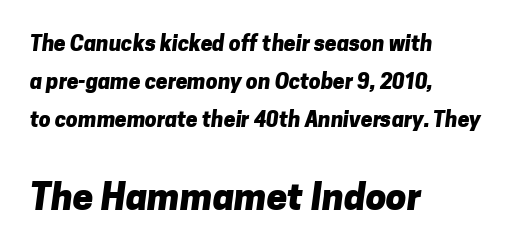
The letterforms sit shoulder to shoulder at normal distance. Horizontal alignment here is leftward, the default for most running prose. The zone under the glyphs is completely vacant. Are there feet on the stems? There aren't — it's a sans. How heavy is the stroke? Heavy — this is a bold. Typesetter's note — lower block bumped up in size, upper block left smaller.
